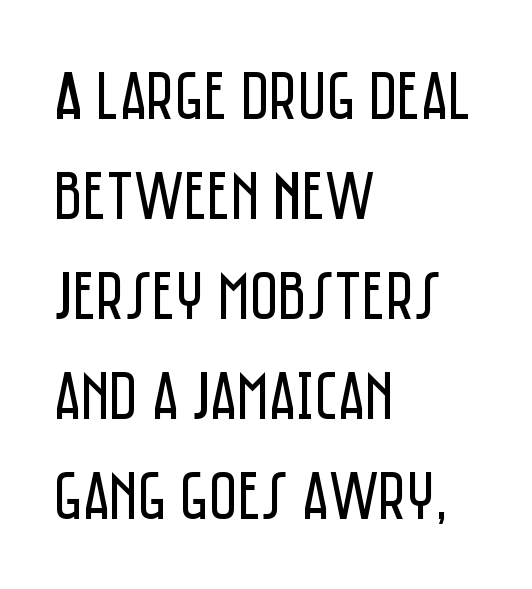
Do the characters align in a grid? No, the font is proportional. The space between consecutive lines is moderate. Tall strokes in this sample are plumb rather than angled. This sample uses plain, unmodified letter spacing. Descenders are the only things crossing below the line.
